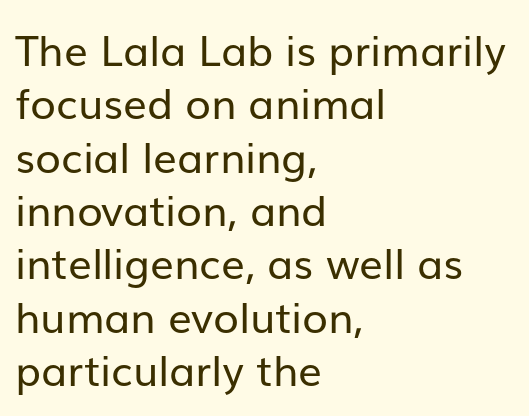
Varying glyph widths throughout — classic text-font behaviour. Bare-footed words on every line. One glance says typical: line gaps are just what's usual. Stems and bowls with no extra thickness — not bold. Reading down the block, your eye returns to a fixed left position each line. The passage shown has conventional tracking throughout.
